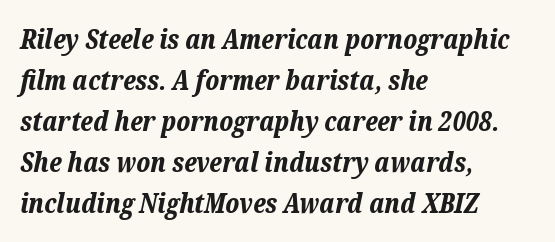
Nobody drew a line under any word here. Honestly, the letter spacing is just normal — you wouldn't notice it. It's the slanting kind of type. Emphasis by weight is at full strength: bold.
